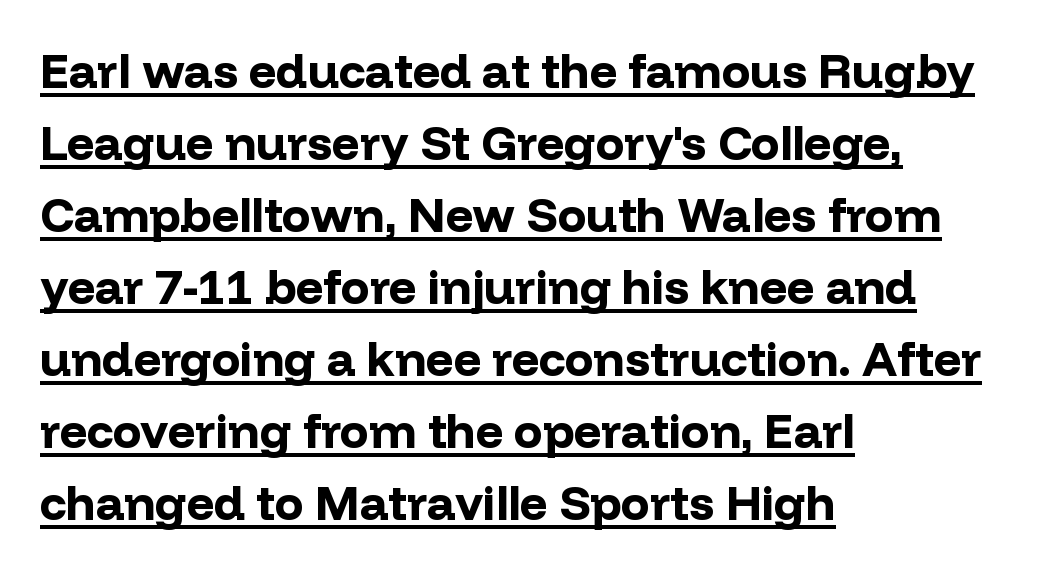
No extra tracking has been applied to these lines. A classic flush-left, rag-right setting is used for this passage. A typesetter would call this proportional, since set widths differ per character. Every stem runs plumb, perpendicular to the baseline. A full-strength bold gives these letters their thick strokes.
